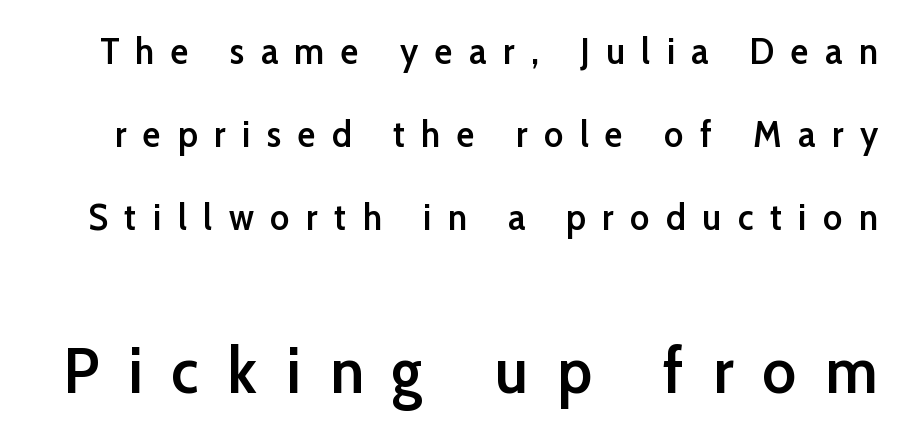
{"serif": "no", "italic": "no", "bold": "semi", "weight": "semibold", "width": "normal", "stroke_contrast": "low", "x_height": "medium", "monospaced": "no", "underline": "no", "line_spacing": "loose", "line_spacing_ratio": 2.25, "letter_spacing": "wide", "letter_spacing_em": 0.45, "larger_block": "second", "size_ratio": 1.76, "glyph_px": 65}
